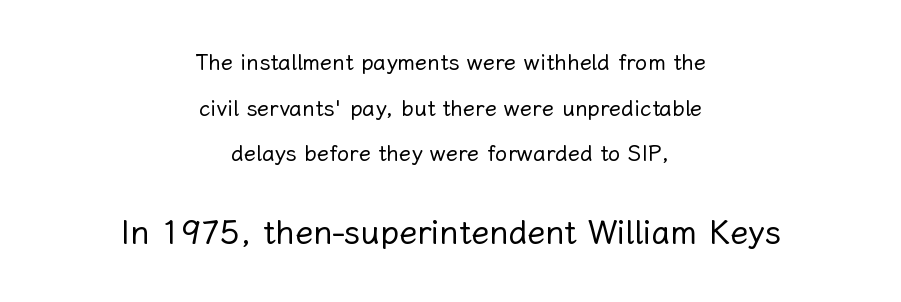
The typography opts for an upright posture over an oblique one. Widely set lines give the paragraph a tall, airy silhouette. Every row of glyphs is offset so its center matches the block's center. These two chunks differ in scale, with the bottom chunk taking the larger measure. Lines of text with bare space underneath.
